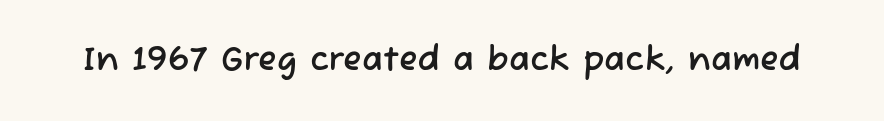
Words float on clear page, feet unadorned. Nothing sits at the stroke ends, so this counts as sans-serif. Caption: standard tracking, unaltered. Here the designer chose a conventional face with non-uniform glyph widths.
